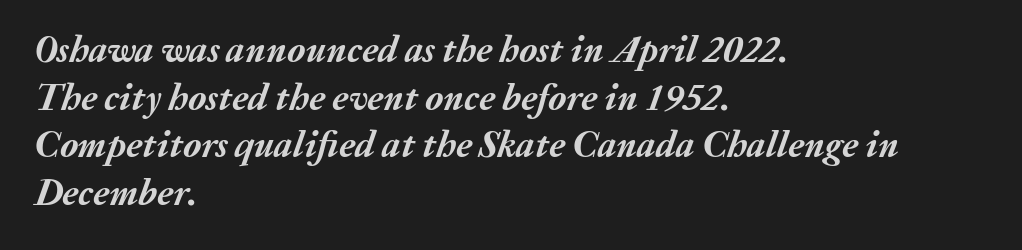
Character widths vary here, with narrow letters taking less room than wide ones. Is the type slanted? Yes — the strokes lean at a clear angle. The glyphs are unaccompanied by any horizontal stroke below them. Interline gaps are of average width in this sample.
